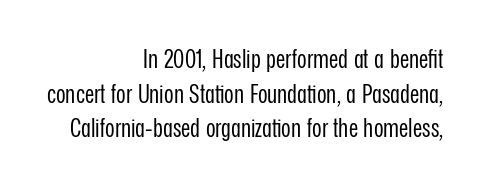
The image shows 26 px text type, upright; set right-aligned, normal line spacing (1.33x), normal letter spacing, not underlined.
